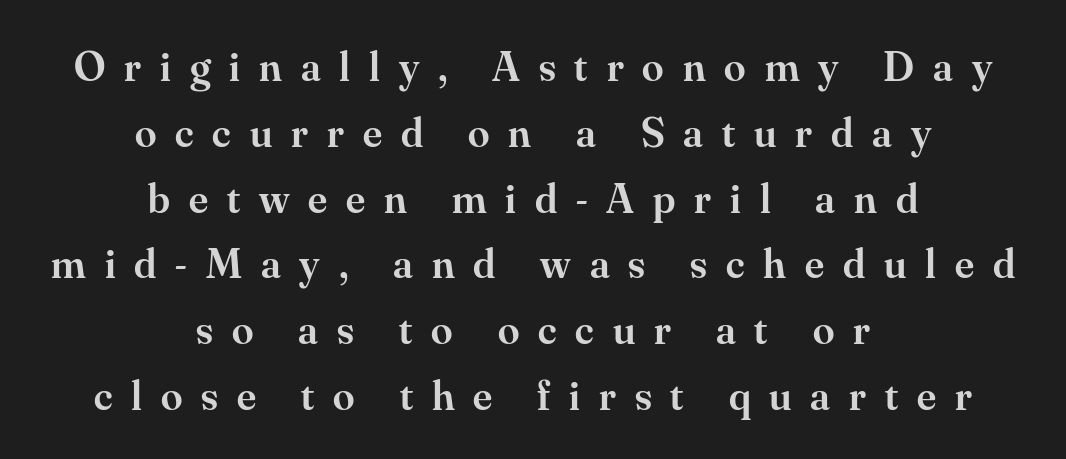
Has an underline been added? It has not. Leading matches the norm, producing a regular column. A typesetter would mark this as roman, not italic. If you folded the block vertically in half, each line would mirror itself in length. Stroke terminals: seriffed. What weight is shown? A semibold, between regular and bold.
